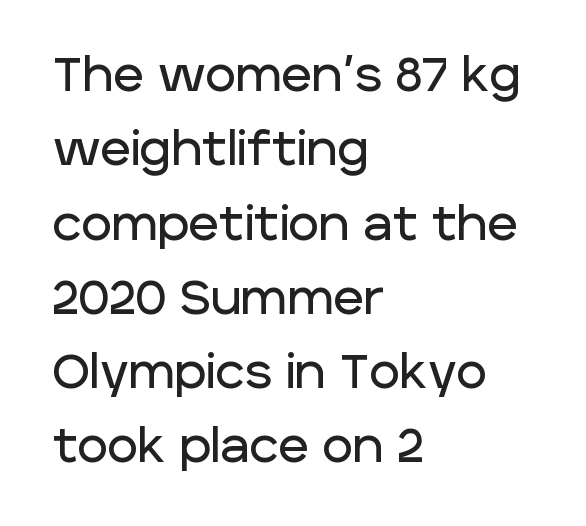
{"serif": "no", "italic": "no", "width": "normal", "stroke_contrast": "low", "x_height": "large", "monospaced": "no", "underline": "no", "align": "left", "line_spacing": "normal", "line_spacing_ratio": 1.58, "letter_spacing": "normal", "letter_spacing_em": 0.0, "glyph_px": 47}
